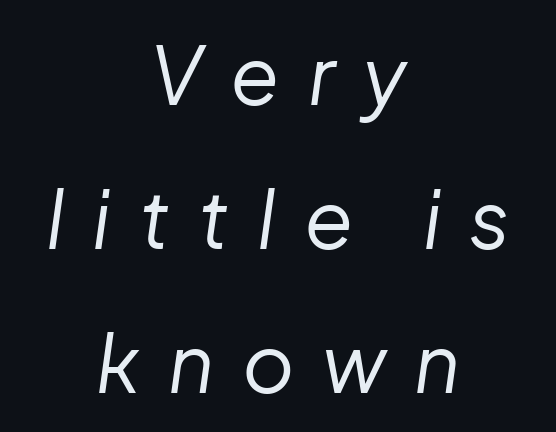
The image shows 80 px regular-weight type, italic (leaning right); set centered, line spacing 1.8x, unusually wide letter spacing (+0.35 em), not underlined; low stroke contrast and a medium x-height.
